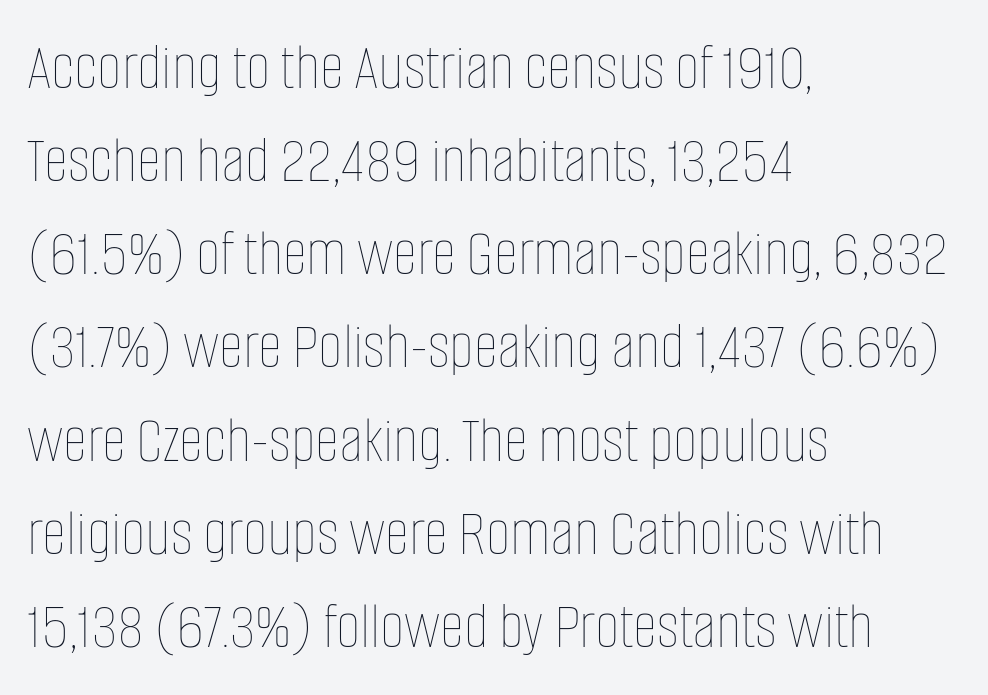
Caption: standard tracking, unaltered. Compared with a centered layout, this one pins lines to the left instead. The rendering uses a moderate line-height, typical for paragraphs. Stems and bowls with no extra thickness — not bold. Upright lettering throughout.
